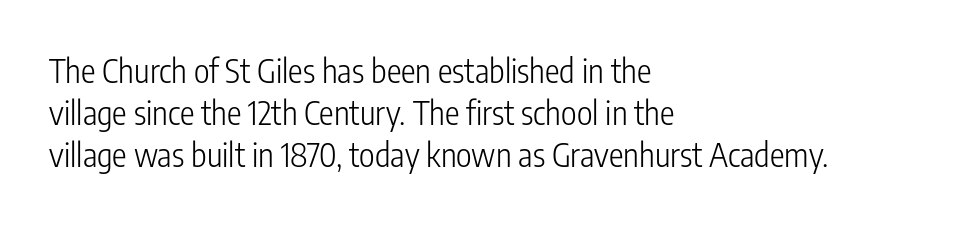
The image shows 33 px light, condensed sans-serif type, upright; set left-aligned, normal line spacing (1.28x), normal letter spacing, not underlined; low stroke contrast and a medium x-height.
